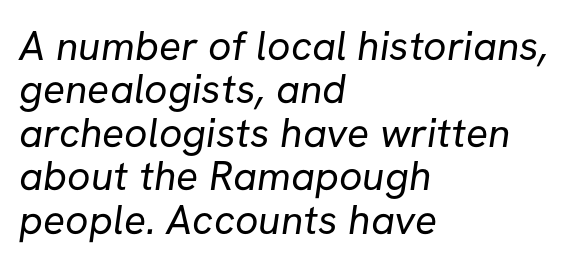
These glyphs show unthickened strokes, regular width or finer. Regarding leading, the lines here are crowded together. The specimen omits any rule beneath the text block's lines. I'd call this a sans setting — the letters go barefoot. A classic flush-left, rag-right setting is used for this passage. Caption: standard tracking, unaltered.
